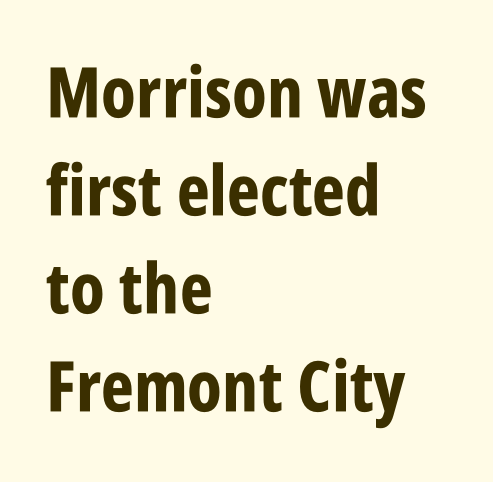
{"serif": "no", "italic": "no", "bold": "yes", "weight": "bold", "width": "condensed", "stroke_contrast": "low", "x_height": "large", "monospaced": "no", "underline": "no", "align": "left", "line_spacing": "normal", "line_spacing_ratio": 1.4, "letter_spacing": "normal", "letter_spacing_em": 0.0, "glyph_px": 70}
